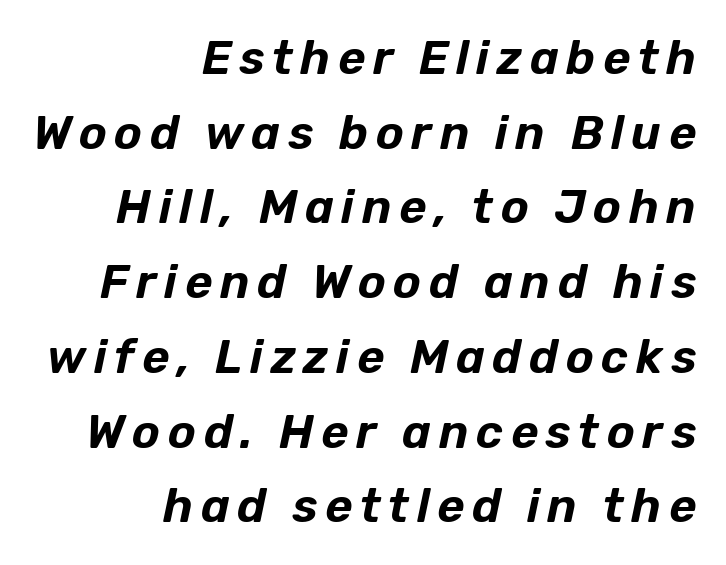
Q: Is the text italic (slanted)? A: Yes, it leans right by about 12 degrees.
Q: Is the text underlined? A: No.
Q: How is the paragraph aligned? A: Right-aligned.
Q: Is the spacing between lines tight, normal or loose? A: Normal.
Q: Width (condensed, normal, or wide)? A: Normal.
Q: Stroke contrast? A: Low.
Q: x-height? A: Medium.
Q: Monospaced? A: No.
